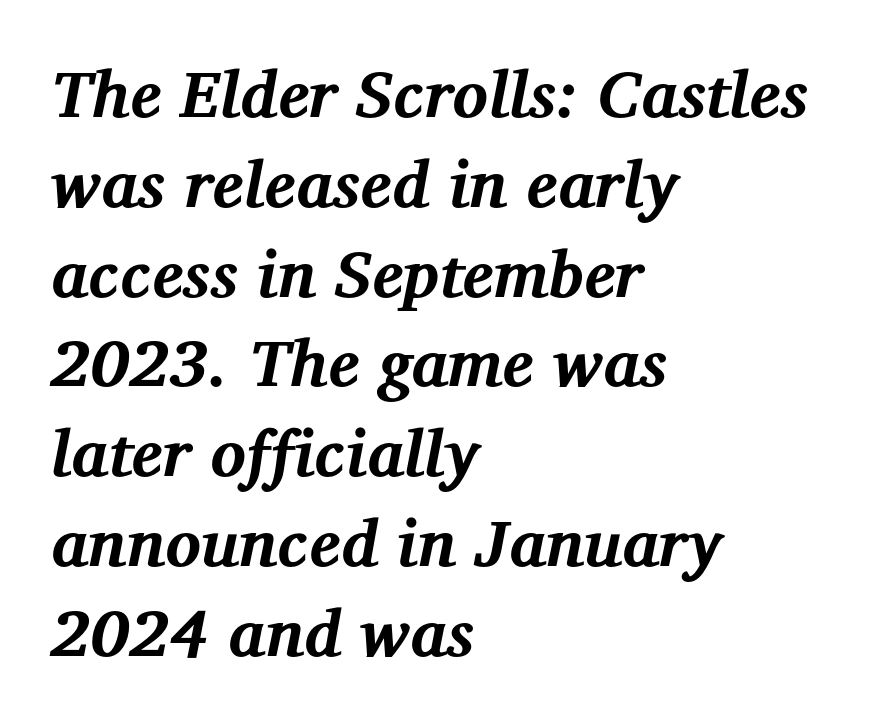
You can tell it's italic because the verticals aren't actually vertical. Any mark beneath the type? The region is blank. Note the varied advance widths — an 'i' is clearly narrower than an 'm'. As a designer I'd log this as weight 700, bold. This sample is left-justified, so line endings fall wherever the words run out.
